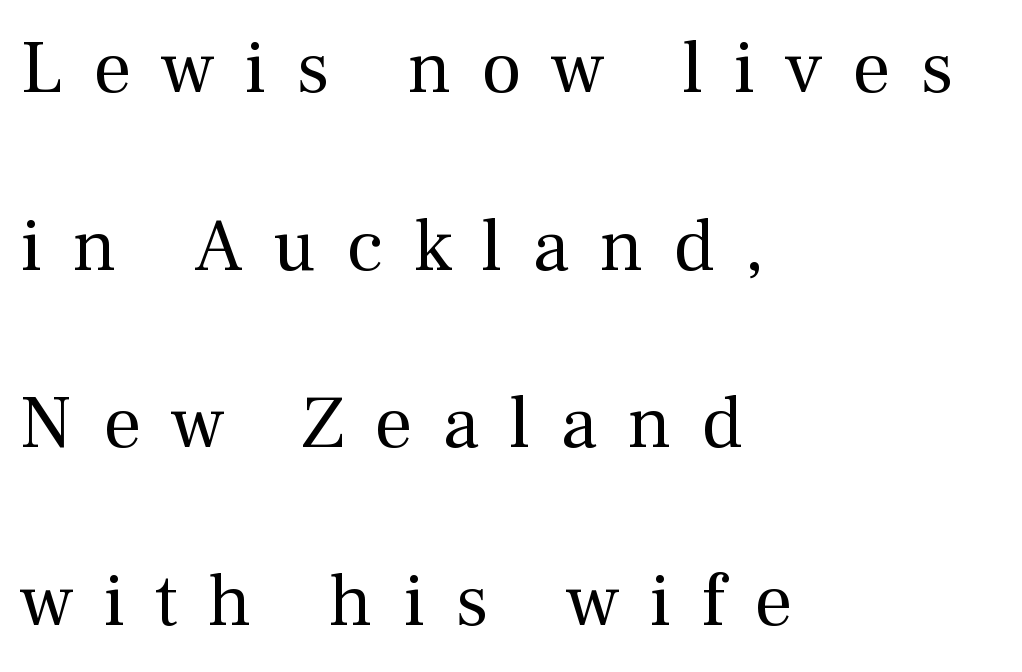
Q: Is the text bold? A: No.
Q: Is the text italic (slanted)? A: No, it is upright.
Q: Is the typeface a serif or a sans-serif typeface? A: Serif.
Q: Is the text underlined? A: No.
Q: How is the paragraph aligned? A: Left-aligned.
Q: Is the spacing between letters normal or unusually wide? A: Unusually wide.
Q: Is the spacing between lines tight, normal or loose? A: Loose.
Q: Width (condensed, normal, or wide)? A: Normal.
Q: Stroke contrast? A: Medium.
Q: x-height? A: Medium.
Q: Monospaced? A: No.
